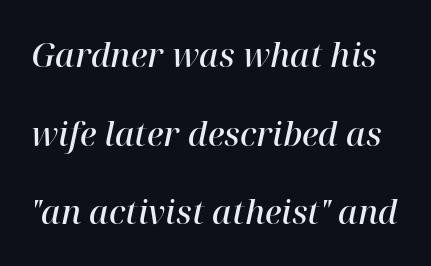
Q: Is the text bold? A: Semi-bold.
Q: Is the text italic (slanted)? A: Yes, it leans right by about 12 degrees.
Q: Is the typeface a serif or a sans-serif typeface? A: Serif.
Q: Is the text underlined? A: No.
Q: Is the spacing between letters normal or unusually wide? A: Normal.
Q: Is the spacing between lines tight, normal or loose? A: Loose.
Q: Width (condensed, normal, or wide)? A: Normal.
Q: Stroke contrast? A: High.
Q: x-height? A: Medium.
Q: Monospaced? A: No.
